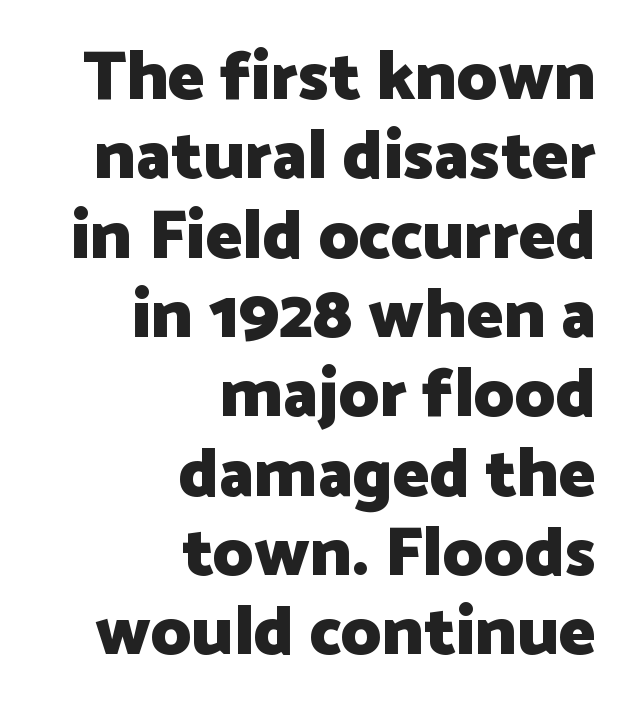
Set as a true bold cut, around the 700 mark. Is the letter spacing exaggerated? No — it looks like the ordinary default. Words float on clear page, feet unadorned. The rendering uses natural spacing where letterforms have individual widths. The typeface chosen for these lines omits serifs.
